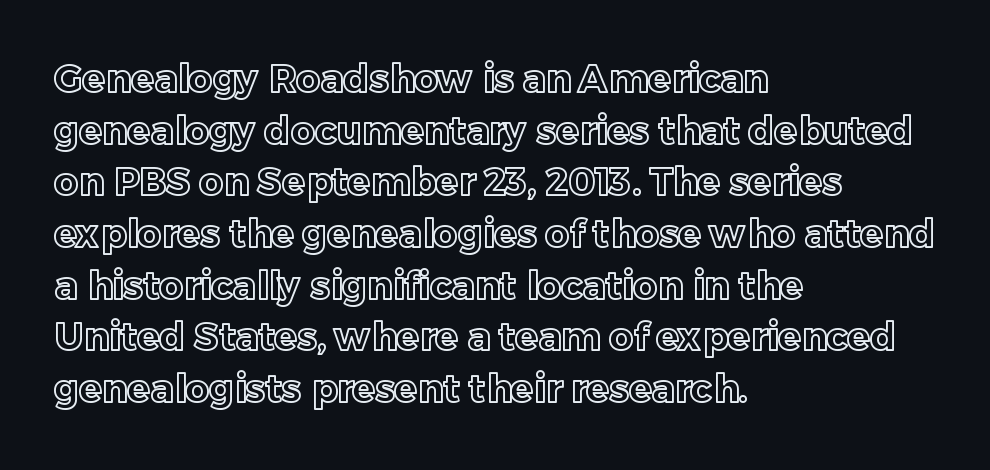
{"italic": "no", "width": "normal", "x_height": "medium", "monospaced": "no", "underline": "no", "align": "left", "line_spacing": "normal", "line_spacing_ratio": 1.36, "letter_spacing": "normal", "letter_spacing_em": 0.0, "glyph_px": 38}
